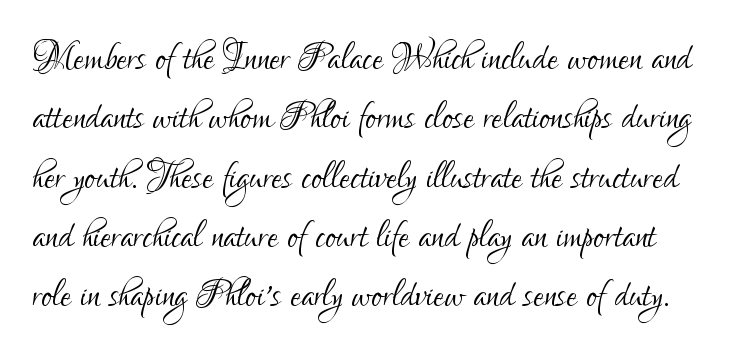
Q: Is the text bold? A: No.
Q: Is the text italic (slanted)? A: Yes.
Q: Is the typeface a serif or a sans-serif typeface? A: Sans-serif.
Q: Is the text underlined? A: No.
Q: Is the spacing between letters normal or unusually wide? A: Normal.
Q: Width (condensed, normal, or wide)? A: Condensed.
Q: Stroke contrast? A: Low.
Q: x-height? A: Small.
Q: Monospaced? A: No.
